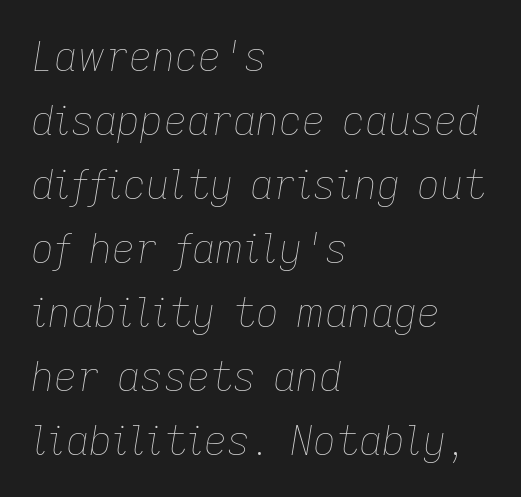
These glyphs show unthickened strokes, regular width or finer. The rendering anchors every line to the left-hand side. Nothing unusual about the tracking: characters are spaced as the font intends. Notice how descenders clear the ascenders below comfortably — that's standard leading. The rendering uses natural spacing where letterforms have individual widths. This is oblique type, the kind used for emphasis or titles.
